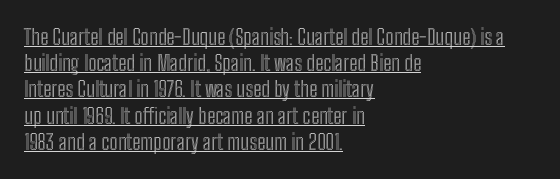
The lettering stays uniformly vertical, giving the passage a roman look. The paragraph has a hard left edge and a soft right edge. Honestly, the underline is the first thing you notice here. The type is set solid horizontally, with unmodified tracking. Baseline-to-baseline distance is the conventional proportion of letter height.
